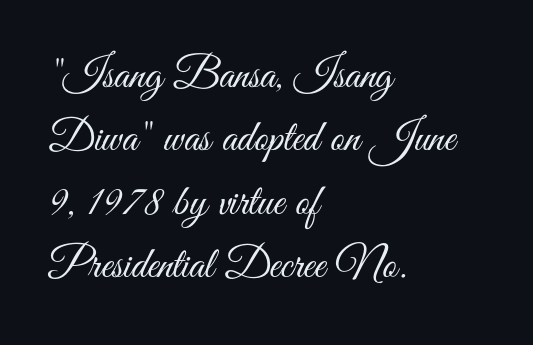
{"serif": "no", "bold": "no", "weight": "light", "width": "condensed", "stroke_contrast": "medium", "x_height": "small", "monospaced": "no", "underline": "no", "align": "left", "line_spacing": "normal", "line_spacing_ratio": 1.44, "letter_spacing": "normal", "letter_spacing_em": 0.0, "glyph_px": 44}
